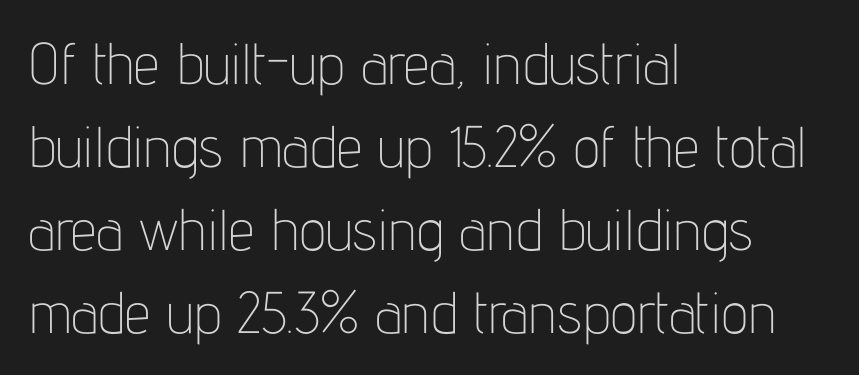
Q: Is the text bold? A: No.
Q: Is the text italic (slanted)? A: No, it is upright.
Q: Is the typeface a serif or a sans-serif typeface? A: Sans-serif.
Q: Is the text underlined? A: No.
Q: How is the paragraph aligned? A: Left-aligned.
Q: Is the spacing between letters normal or unusually wide? A: Normal.
Q: Is the spacing between lines tight, normal or loose? A: Normal.
Q: Width (condensed, normal, or wide)? A: Condensed.
Q: Stroke contrast? A: Low.
Q: x-height? A: Medium.
Q: Monospaced? A: No.
